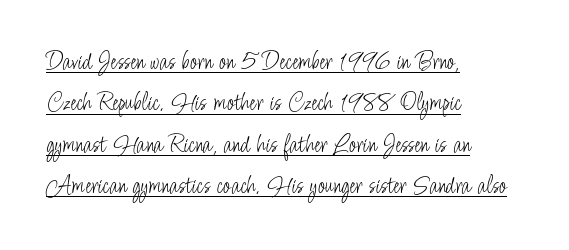
{"bold": "no", "underline": "yes", "align": "left", "line_spacing": "normal", "line_spacing_ratio": 1.53, "letter_spacing": "normal", "letter_spacing_em": 0.0, "glyph_px": 27}
